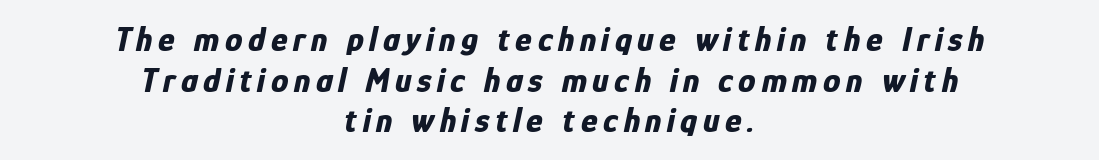
The image shows 35 px bold, condensed type, italic (leaning right); set centered, line spacing 1.16x, not underlined; low stroke contrast and a medium x-height.
